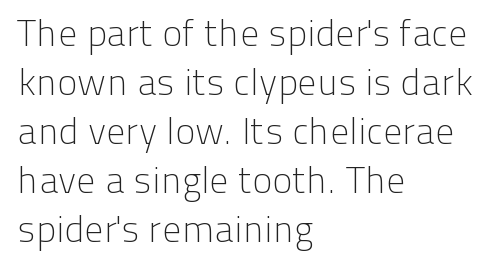
Every character sits straight up, as roman type does. The letters sit at their default tracking, neither squeezed nor spread. Visually the block forms a straight wall on the left and a jagged coastline on the right. This sample has the flowing, uneven cadence of proportional lettering.
